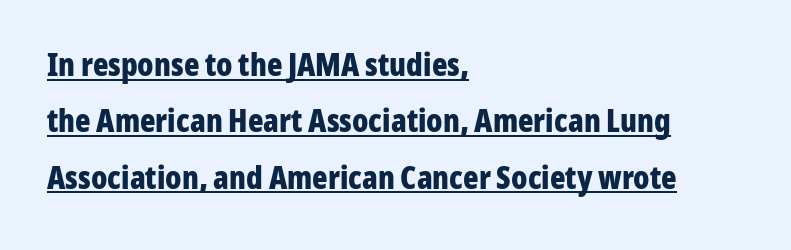
The image shows 32 px bold, condensed sans-serif type, upright; set left-aligned, line spacing 1.76x, normal letter spacing, underlined; low stroke contrast and a medium x-height.
